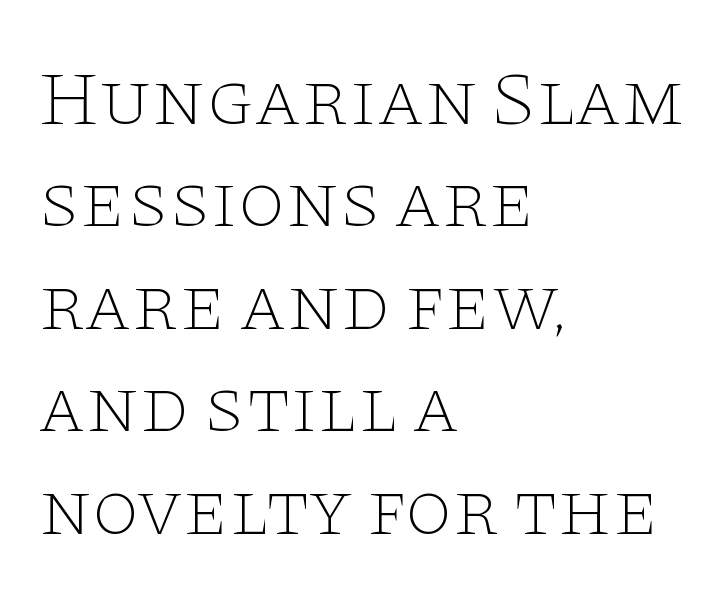
Q: Is the text bold? A: No.
Q: Is the text italic (slanted)? A: No, it is upright.
Q: Is the typeface a serif or a sans-serif typeface? A: Serif.
Q: Is the text underlined? A: No.
Q: How is the paragraph aligned? A: Left-aligned.
Q: Is the spacing between letters normal or unusually wide? A: Normal.
Q: Is the spacing between lines tight, normal or loose? A: Normal.
Q: Width (condensed, normal, or wide)? A: Wide.
Q: Stroke contrast? A: Low.
Q: x-height? A: Large.
Q: Monospaced? A: No.
